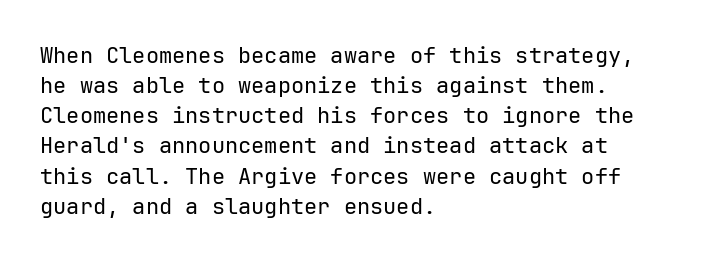
The letterforms sit shoulder to shoulder at normal distance. The space directly below the letters is spotless. Counters stay open thanks to moderate or lighter strokes. The vertical gap from one line to the next is medium. Ascenders rise straight up at ninety degrees. The ragged edge is on the right, which tells us the setting is flush left.
